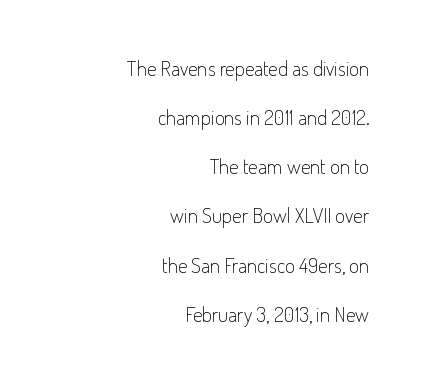
Q: Is the text bold? A: No.
Q: Is the text italic (slanted)? A: No, it is upright.
Q: Is the text underlined? A: No.
Q: How is the paragraph aligned? A: Right-aligned.
Q: Is the spacing between letters normal or unusually wide? A: Normal.
Q: Is the spacing between lines tight, normal or loose? A: Loose.
